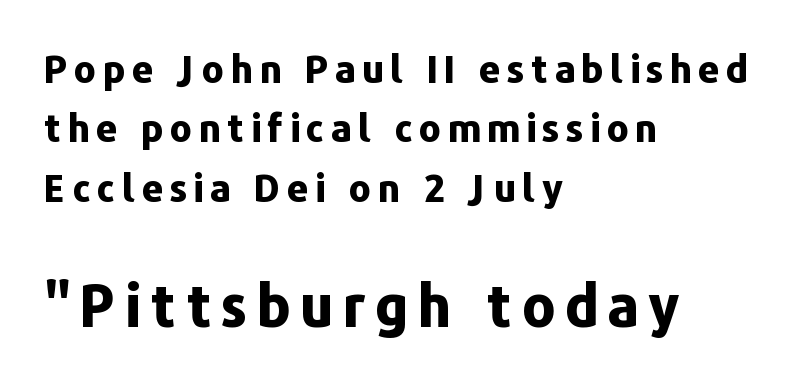
Q: Is the text bold? A: Yes.
Q: Is the text italic (slanted)? A: No, it is upright.
Q: Is the typeface a serif or a sans-serif typeface? A: Sans-serif.
Q: Is the text underlined? A: No.
Q: How is the paragraph aligned? A: Left-aligned.
Q: Is the spacing between lines tight, normal or loose? A: Normal.
Q: Which block of text is set in a larger size, the first (top) or the second (bottom)? A: The second (bottom) one.
Q: Width (condensed, normal, or wide)? A: Normal.
Q: Stroke contrast? A: Low.
Q: x-height? A: Medium.
Q: Monospaced? A: No.
